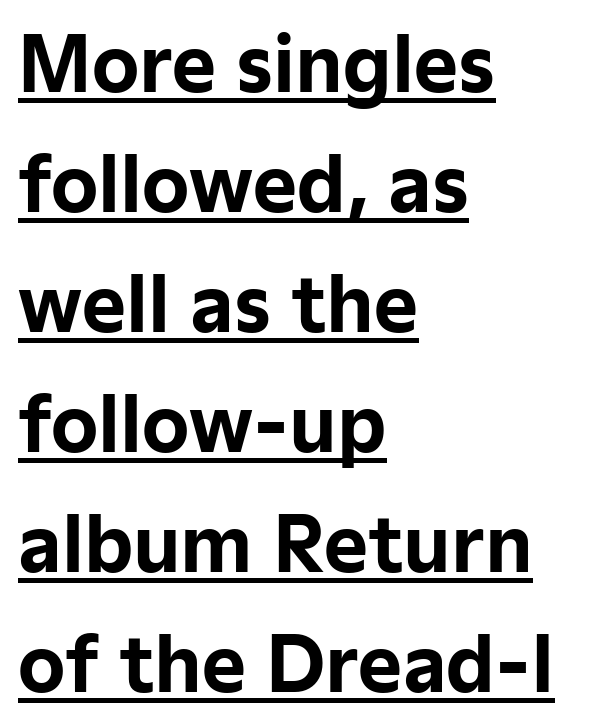
The image shows 75 px bold sans-serif type, upright; set left-aligned, normal line spacing (1.6x), normal letter spacing, underlined; low stroke contrast and a medium x-height.
